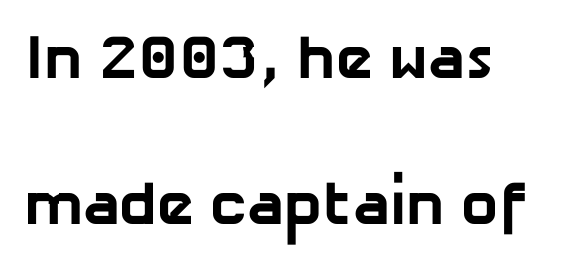
Q: Is the text bold? A: Yes.
Q: Is the typeface a serif or a sans-serif typeface? A: Sans-serif.
Q: Is the text underlined? A: No.
Q: How is the paragraph aligned? A: Left-aligned.
Q: Is the spacing between letters normal or unusually wide? A: Normal.
Q: Is the spacing between lines tight, normal or loose? A: Loose.
Q: Width (condensed, normal, or wide)? A: Normal.
Q: Stroke contrast? A: Low.
Q: x-height? A: Medium.
Q: Monospaced? A: No.
